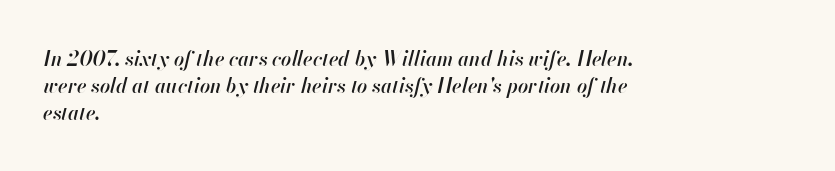
Q: Is the text bold? A: Semi-bold.
Q: Is the text italic (slanted)? A: Yes, it leans right by about 13 degrees.
Q: Is the text underlined? A: No.
Q: How is the paragraph aligned? A: Left-aligned.
Q: Is the spacing between letters normal or unusually wide? A: Normal.
Q: Is the spacing between lines tight, normal or loose? A: Normal.
